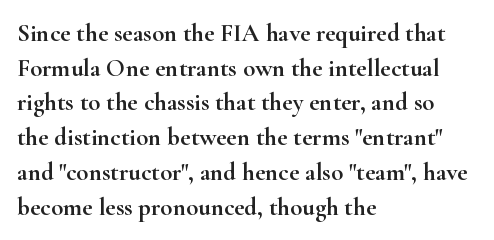
{"italic": "no", "underline": "no", "align": "left", "line_spacing": "normal", "line_spacing_ratio": 1.39, "letter_spacing": "normal", "letter_spacing_em": 0.0, "glyph_px": 25}
